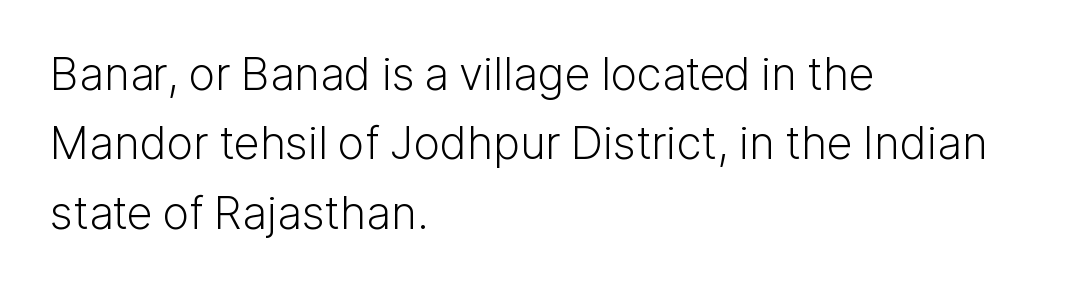
{"serif": "no", "italic": "no", "bold": "no", "weight": "light", "width": "normal", "stroke_contrast": "low", "x_height": "medium", "monospaced": "no", "underline": "no", "align": "left", "line_spacing": "normal", "line_spacing_ratio": 1.54, "letter_spacing": "normal", "letter_spacing_em": 0.0, "glyph_px": 45}
